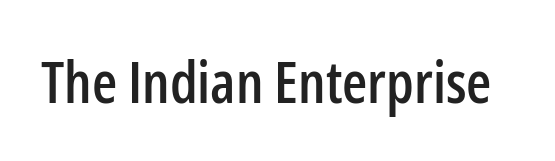
{"serif": "no", "italic": "no", "width": "condensed", "stroke_contrast": "low", "x_height": "medium", "monospaced": "no", "underline": "no", "letter_spacing": "normal", "letter_spacing_em": 0.0, "glyph_px": 58}
